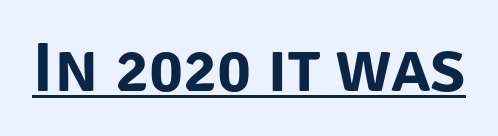
The image shows 71 px sans-serif type, upright; set normal letter spacing, underlined; low stroke contrast and a large x-height.
